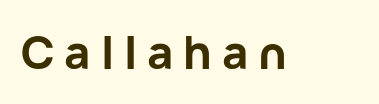
Q: Is the text bold? A: Yes.
Q: Is the text italic (slanted)? A: No, it is upright.
Q: Is the typeface a serif or a sans-serif typeface? A: Sans-serif.
Q: Is the text underlined? A: No.
Q: Is the spacing between letters normal or unusually wide? A: Unusually wide.
Q: Width (condensed, normal, or wide)? A: Normal.
Q: Stroke contrast? A: Low.
Q: x-height? A: Medium.
Q: Monospaced? A: No.
